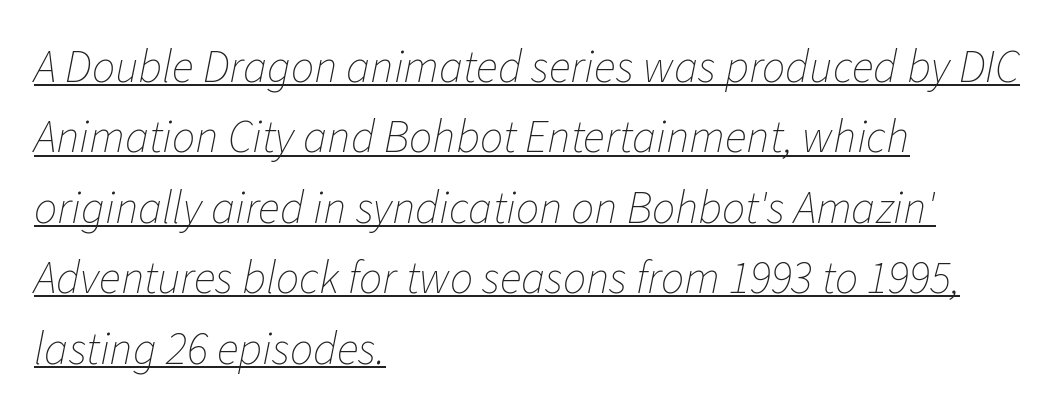
Q: Is the text bold? A: No.
Q: Is the text italic (slanted)? A: Yes, it leans right by about 11 degrees.
Q: Is the text underlined? A: Yes.
Q: How is the paragraph aligned? A: Left-aligned.
Q: Is the spacing between letters normal or unusually wide? A: Normal.
Q: Is the spacing between lines tight, normal or loose? A: Normal.
Q: Width (condensed, normal, or wide)? A: Normal.
Q: Stroke contrast? A: Low.
Q: x-height? A: Medium.
Q: Monospaced? A: No.
